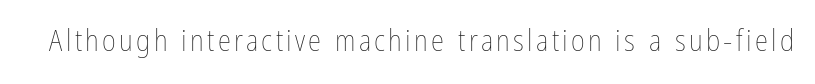
Looks like regular typesetting: each glyph gets only the width it needs. You can tell it's not italic because the verticals are truly vertical. The passage shown is not underscored anywhere. Weight: regular or lighter.
